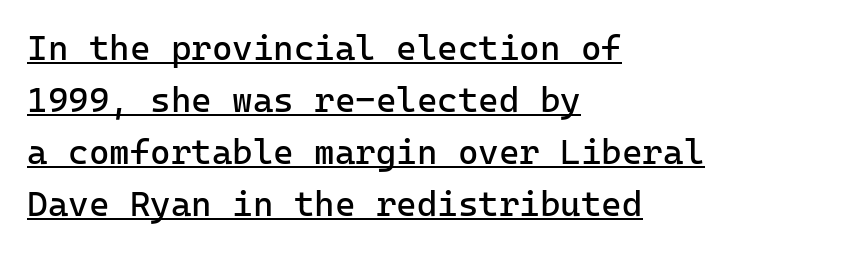
Every character sits straight up, as roman type does. What kind of face is this? One without serifs — a sans. This block has exactly the height ordinary leading produces. Does a line run under the words? Yes, clearly. No extra tracking has been applied to these lines. The face used here is monospaced, like something from a code editor.
